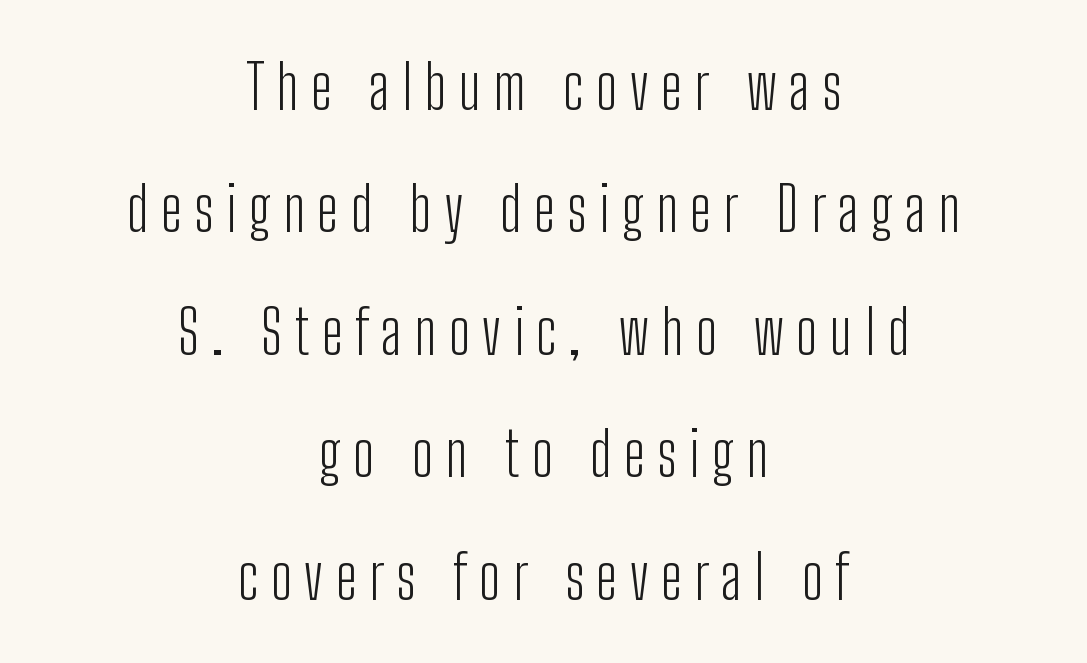
{"serif": "no", "italic": "no", "bold": "no", "weight": "light", "width": "condensed", "stroke_contrast": "low", "x_height": "medium", "monospaced": "no", "underline": "no", "align": "center", "line_spacing": "loose", "line_spacing_ratio": 2.04, "letter_spacing": "wide", "letter_spacing_em": 0.21, "glyph_px": 60}
